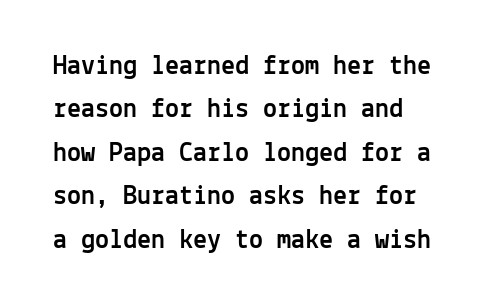
The image shows 28 px sans-serif type, upright, monospaced; set left-aligned, normal line spacing (1.55x), normal letter spacing, not underlined; a medium x-height.
